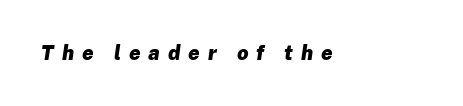
The image shows 20 px bold type, italic (leaning right); set unusually wide letter spacing (+0.4 em), not underlined.
